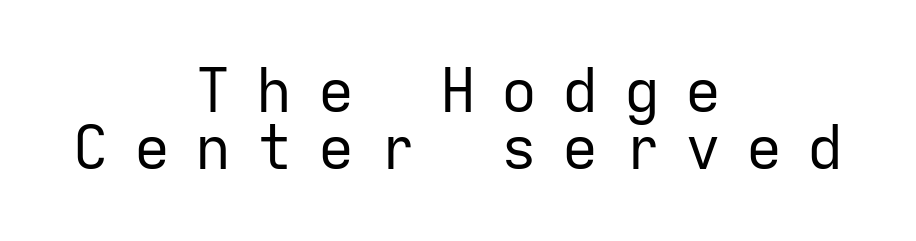
Q: Is the text bold? A: No.
Q: Is the text italic (slanted)? A: No, it is upright.
Q: Is the typeface a serif or a sans-serif typeface? A: Sans-serif.
Q: Is the text underlined? A: No.
Q: How is the paragraph aligned? A: Centered.
Q: Is the spacing between letters normal or unusually wide? A: Unusually wide.
Q: Is the spacing between lines tight, normal or loose? A: Tight.
Q: Width (condensed, normal, or wide)? A: Normal.
Q: Stroke contrast? A: Low.
Q: x-height? A: Medium.
Q: Monospaced? A: Yes.
